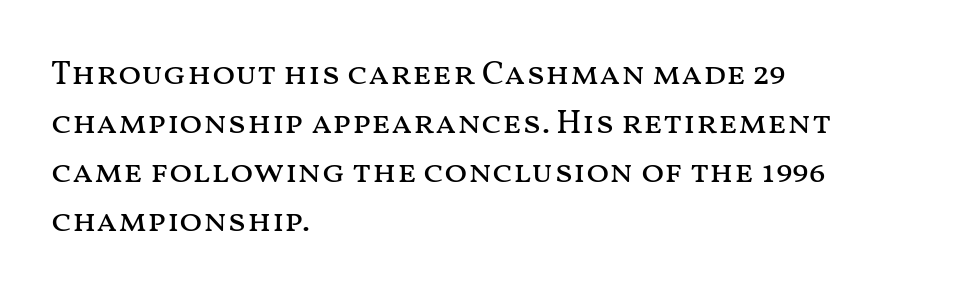
Q: Is the text bold? A: No.
Q: Is the text italic (slanted)? A: No, it is upright.
Q: Is the text underlined? A: No.
Q: How is the paragraph aligned? A: Left-aligned.
Q: Is the spacing between letters normal or unusually wide? A: Normal.
Q: Is the spacing between lines tight, normal or loose? A: Normal.
Q: Width (condensed, normal, or wide)? A: Wide.
Q: Stroke contrast? A: Medium.
Q: x-height? A: Medium.
Q: Monospaced? A: No.
